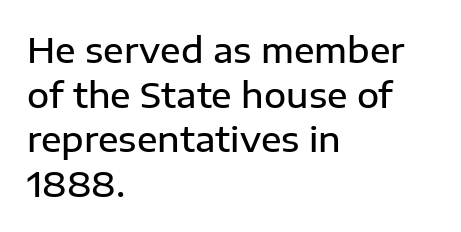
{"serif": "no", "italic": "no", "bold": "semi", "weight": "semibold", "width": "normal", "stroke_contrast": "low", "x_height": "medium", "monospaced": "no", "underline": "no", "align": "left", "line_spacing": "normal", "line_spacing_ratio": 1.31, "letter_spacing": "normal", "letter_spacing_em": 0.0, "glyph_px": 34}
